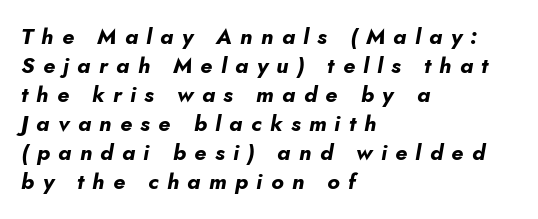
How are the letters spaced? Widely, with obvious added tracking. Layout note: lines flush left. The characters look thick and weighty, a clear bold. Slant detected: the letters are inclined. Descenders hang freely into open space.
